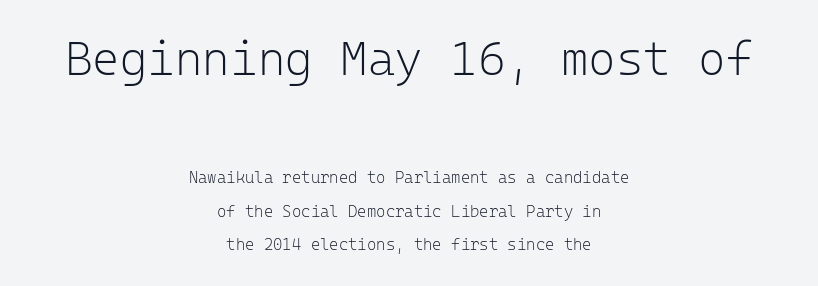
The image shows 47 px light sans-serif type, upright, monospaced; set centered, loose line spacing (2.11x), normal letter spacing, not underlined; the first (top) block is 2.94x larger; low stroke contrast and a medium x-height.
